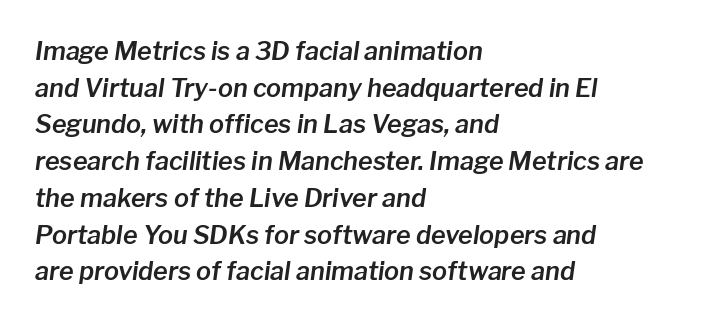
{"italic": "yes", "lean": "right", "slant_degrees": 8, "underline": "no", "align": "left", "line_spacing": "normal", "line_spacing_ratio": 1.47, "letter_spacing": "normal", "letter_spacing_em": 0.0, "glyph_px": 25}
